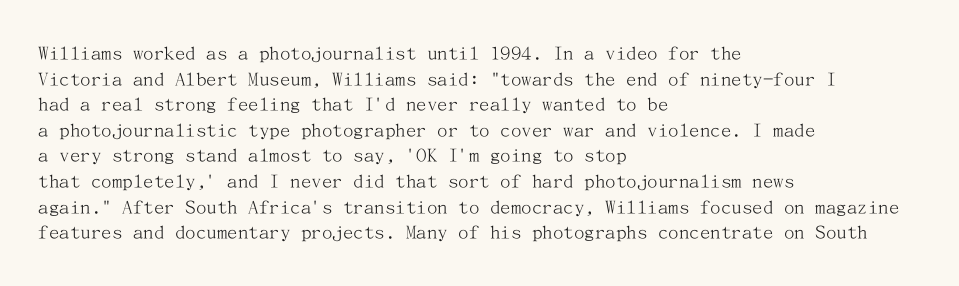
The image shows 21 px text type, upright; set left-aligned, line spacing 1.22x, normal letter spacing, not underlined.
